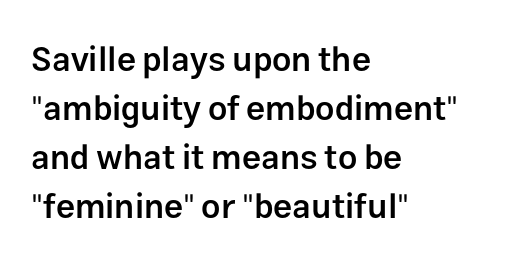
Baseline-to-baseline distance is the conventional proportion of letter height. Underlining? Definitely not there. Typographic density is moderately raised because the face is semibold. These lines are rendered in a variable-pitch font.
